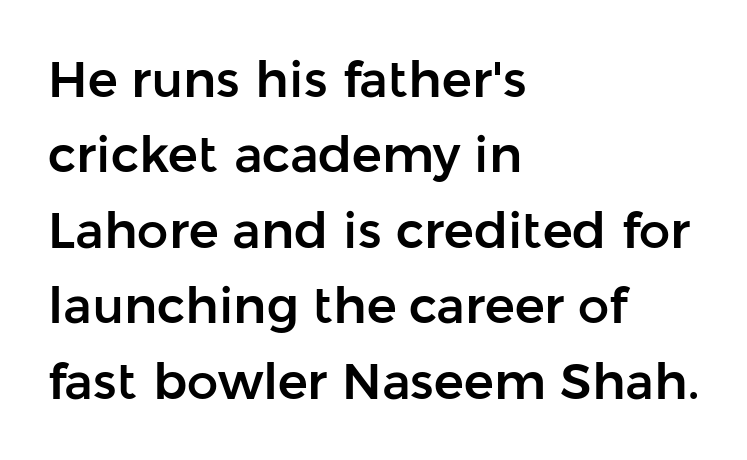
Q: Is the text italic (slanted)? A: No, it is upright.
Q: Is the typeface a serif or a sans-serif typeface? A: Sans-serif.
Q: Is the text underlined? A: No.
Q: How is the paragraph aligned? A: Left-aligned.
Q: Is the spacing between letters normal or unusually wide? A: Normal.
Q: Is the spacing between lines tight, normal or loose? A: Normal.
Q: Width (condensed, normal, or wide)? A: Normal.
Q: Stroke contrast? A: Low.
Q: x-height? A: Medium.
Q: Monospaced? A: No.
